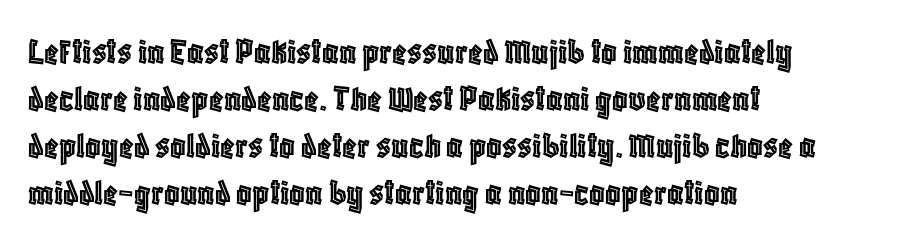
Q: Is the text italic (slanted)? A: No, it is upright.
Q: Is the text underlined? A: No.
Q: How is the paragraph aligned? A: Left-aligned.
Q: Is the spacing between letters normal or unusually wide? A: Normal.
Q: Width (condensed, normal, or wide)? A: Condensed.
Q: x-height? A: Large.
Q: Monospaced? A: No.
